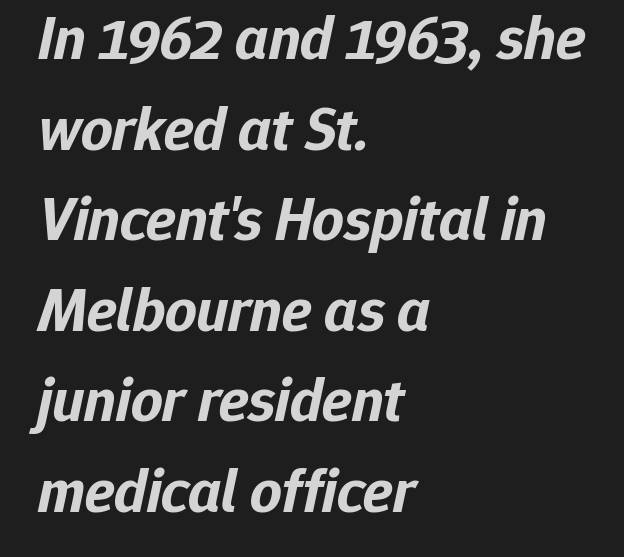
The image shows 62 px bold type, italic (leaning right); set left-aligned, normal line spacing (1.46x), normal letter spacing, not underlined; low stroke contrast and a medium x-height.
